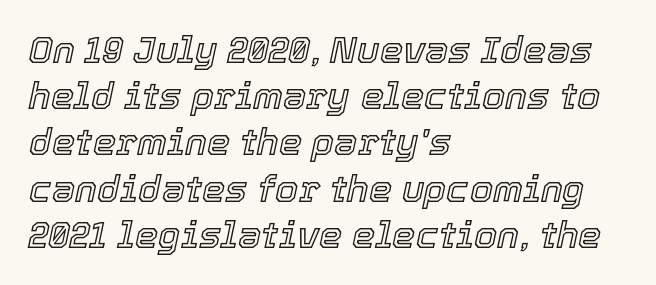
The letters advance in unequal steps, a hallmark of proportional type. The string is rendered with underlining switched off. The face used here has a pronounced slope to its letters. Does extra space separate the letters? No, they use regular spacing. One-word summary of the alignment: left. The rows are spaced the way most documents space them.
